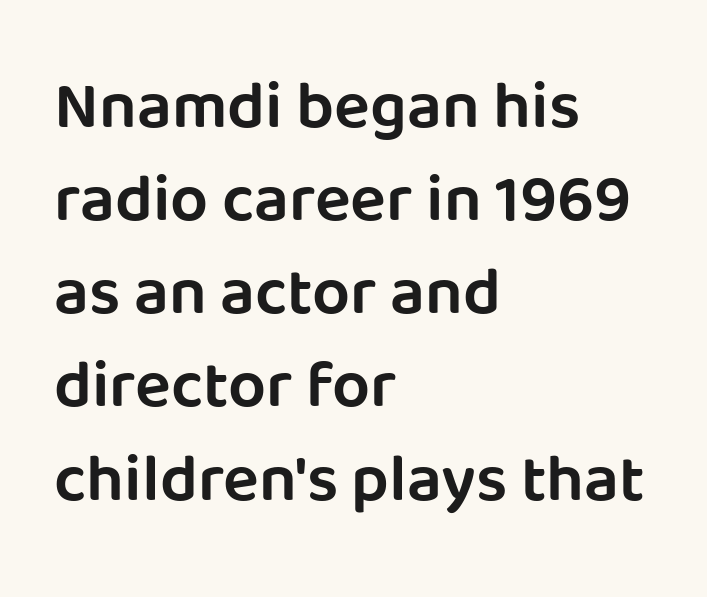
The image shows 67 px semibold sans-serif type, upright; set left-aligned, normal line spacing (1.39x), normal letter spacing, not underlined; low stroke contrast and a large x-height.
